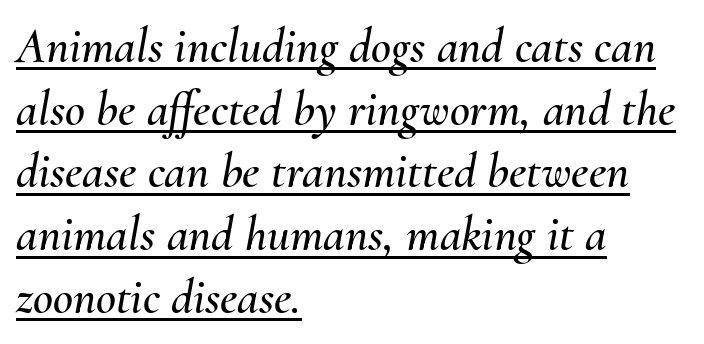
Q: Is the text italic (slanted)? A: Yes, it leans right by about 10 degrees.
Q: Is the text underlined? A: Yes.
Q: How is the paragraph aligned? A: Left-aligned.
Q: Is the spacing between letters normal or unusually wide? A: Normal.
Q: Is the spacing between lines tight, normal or loose? A: Normal.
Q: Width (condensed, normal, or wide)? A: Normal.
Q: Stroke contrast? A: Medium.
Q: x-height? A: Small.
Q: Monospaced? A: No.
